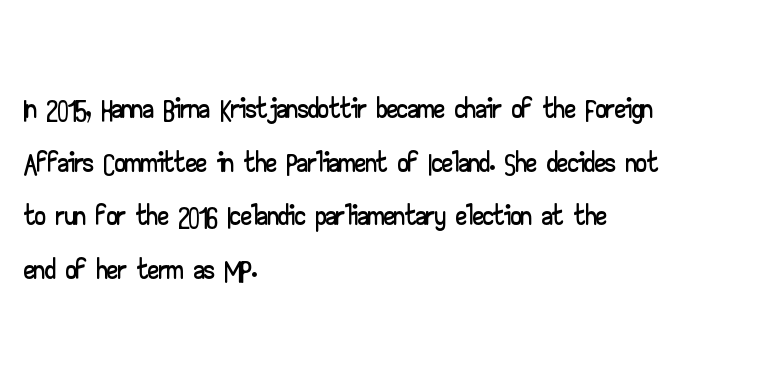
Q: Is the text italic (slanted)? A: No, it is upright.
Q: Is the typeface a serif or a sans-serif typeface? A: Sans-serif.
Q: Is the text underlined? A: No.
Q: How is the paragraph aligned? A: Left-aligned.
Q: Is the spacing between letters normal or unusually wide? A: Normal.
Q: Is the spacing between lines tight, normal or loose? A: Normal.
Q: Width (condensed, normal, or wide)? A: Wide.
Q: Stroke contrast? A: Low.
Q: x-height? A: Small.
Q: Monospaced? A: No.
